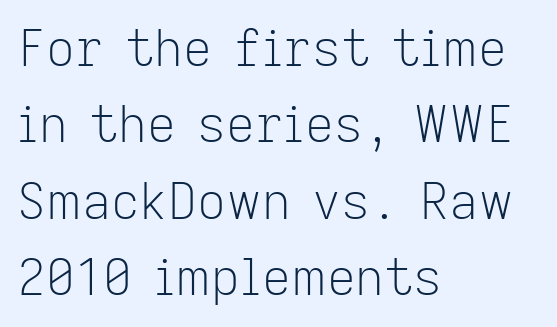
Q: Is the text bold? A: No.
Q: Is the text italic (slanted)? A: No, it is upright.
Q: Is the typeface a serif or a sans-serif typeface? A: Sans-serif.
Q: Is the text underlined? A: No.
Q: How is the paragraph aligned? A: Left-aligned.
Q: Is the spacing between letters normal or unusually wide? A: Normal.
Q: Is the spacing between lines tight, normal or loose? A: Normal.
Q: Width (condensed, normal, or wide)? A: Normal.
Q: Stroke contrast? A: Low.
Q: x-height? A: Medium.
Q: Monospaced? A: No.
